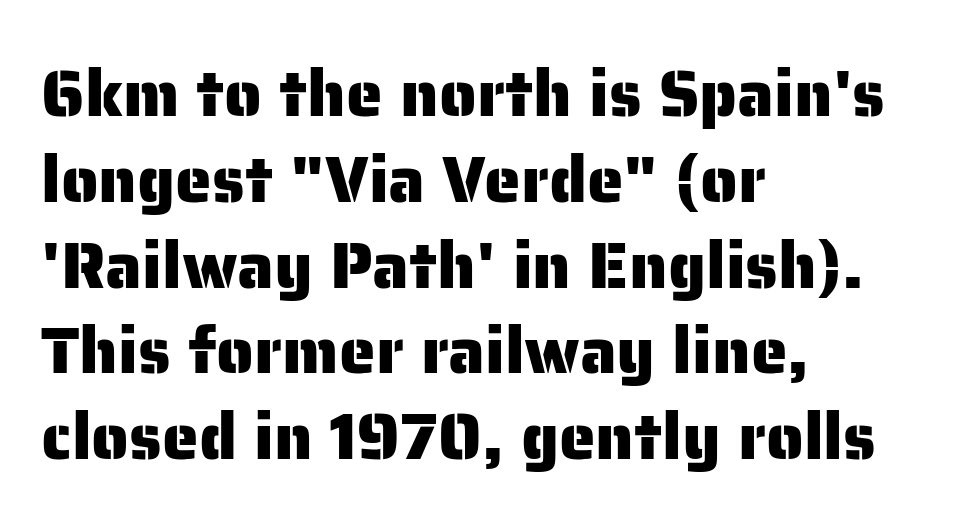
The image shows 66 px sans-serif type, upright; set left-aligned, normal line spacing (1.3x), normal letter spacing, not underlined; low stroke contrast and a medium x-height.
